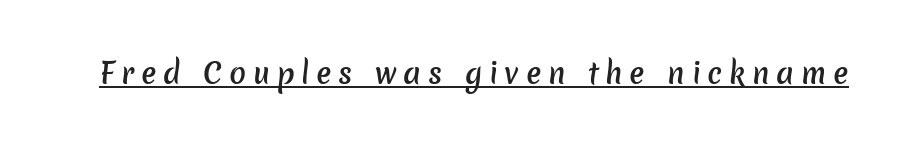
{"serif": "no", "bold": "semi", "weight": "semibold", "width": "normal", "stroke_contrast": "low", "x_height": "medium", "monospaced": "no", "underline": "yes", "letter_spacing": "wide", "letter_spacing_em": 0.24, "glyph_px": 28}
